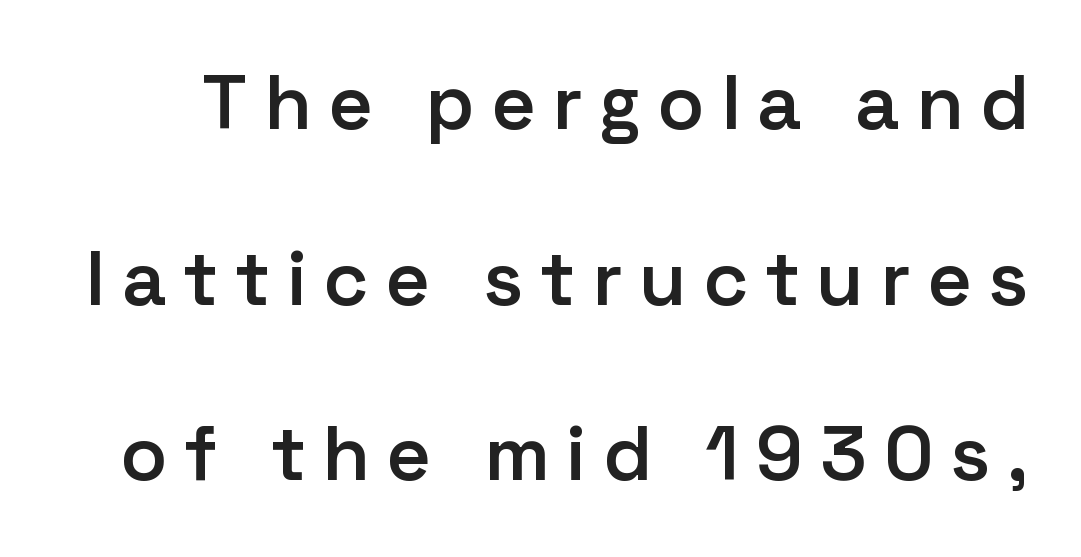
{"serif": "no", "italic": "no", "bold": "semi", "weight": "semibold", "width": "normal", "stroke_contrast": "low", "x_height": "medium", "monospaced": "no", "underline": "no", "line_spacing": "loose", "line_spacing_ratio": 2.28, "letter_spacing": "wide", "letter_spacing_em": 0.24, "glyph_px": 77}
